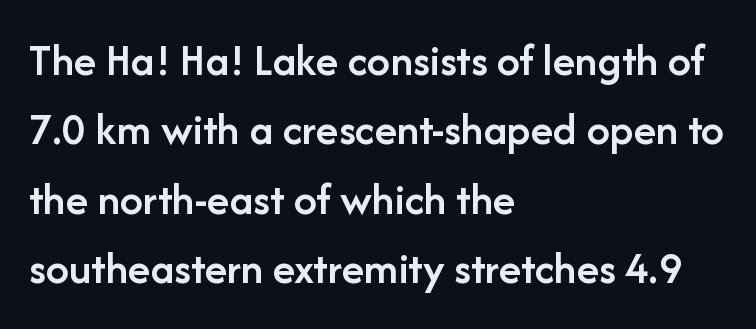
Grotesque or geometric, the face here clearly has no serifs. Glyph-to-glyph distance matches everyday printed text. This sample has the flowing, uneven cadence of proportional lettering. Descender tails drop into unmarked territory.
